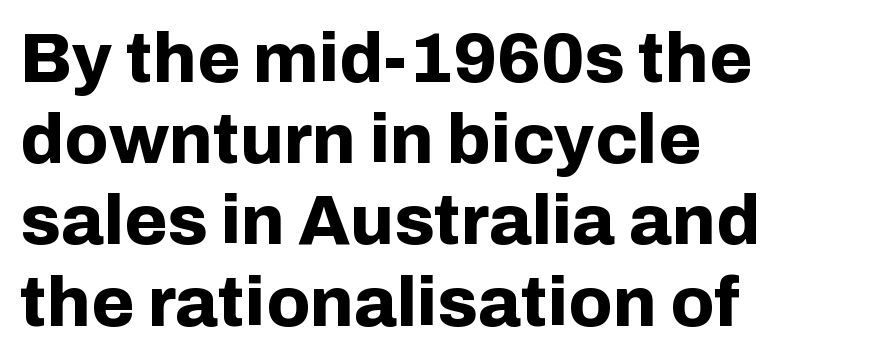
{"serif": "no", "italic": "no", "bold": "yes", "weight": "bold", "width": "normal", "stroke_contrast": "low", "x_height": "medium", "monospaced": "no", "underline": "no", "align": "left", "line_spacing_ratio": 1.16, "letter_spacing": "normal", "letter_spacing_em": 0.0, "glyph_px": 70}
